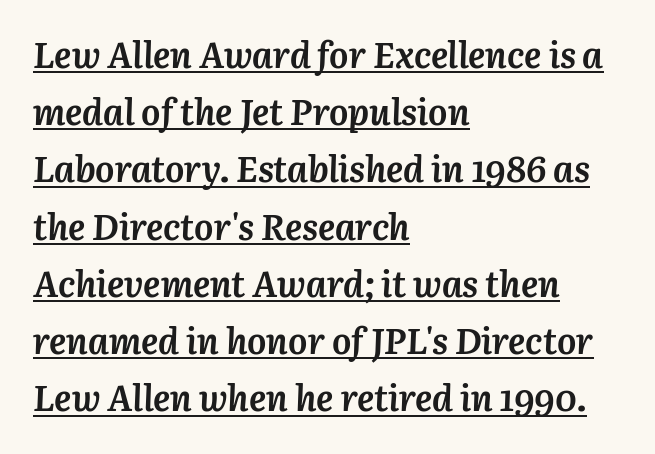
{"italic": "yes", "lean": "right", "slant_degrees": 3, "bold": "yes", "weight": "semibold", "width": "normal", "stroke_contrast": "medium", "x_height": "medium", "monospaced": "no", "underline": "yes", "align": "left", "line_spacing": "normal", "line_spacing_ratio": 1.59, "letter_spacing": "normal", "letter_spacing_em": 0.0, "glyph_px": 36}
